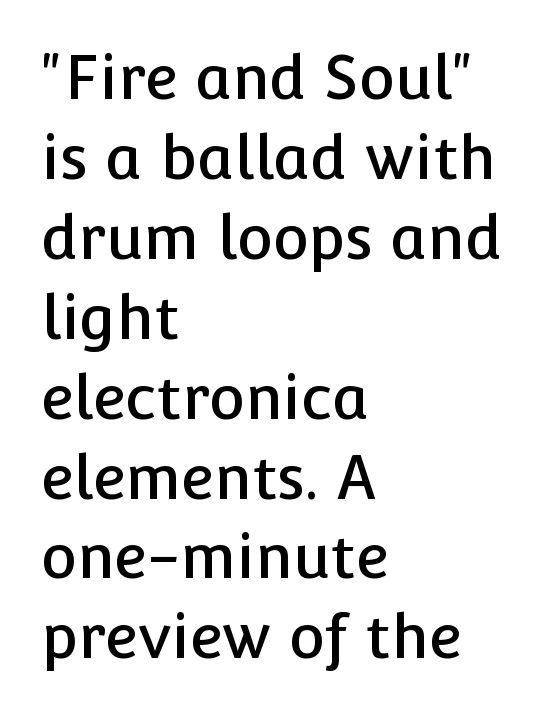
The image shows 61 px sans-serif type, upright; set left-aligned, normal line spacing (1.31x), normal letter spacing, not underlined; low stroke contrast and a medium x-height.
